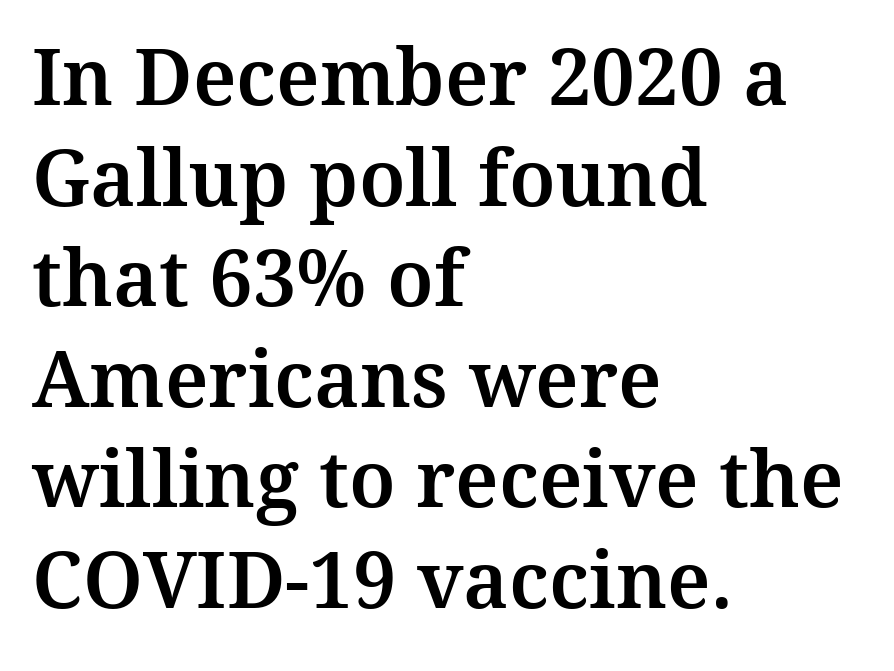
The image shows 78 px serif type, upright; set left-aligned, normal line spacing (1.29x), normal letter spacing, not underlined; medium stroke contrast and a medium x-height.
